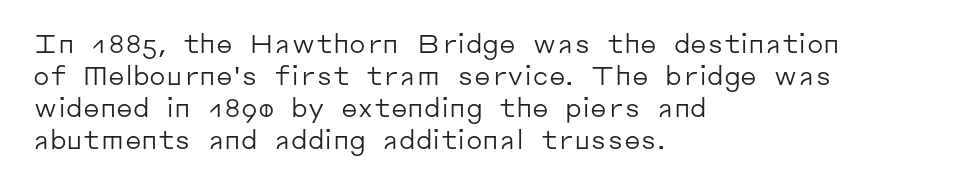
Q: Is the text bold? A: No.
Q: Is the text italic (slanted)? A: No, it is upright.
Q: Is the text underlined? A: No.
Q: How is the paragraph aligned? A: Left-aligned.
Q: Is the spacing between letters normal or unusually wide? A: Normal.
